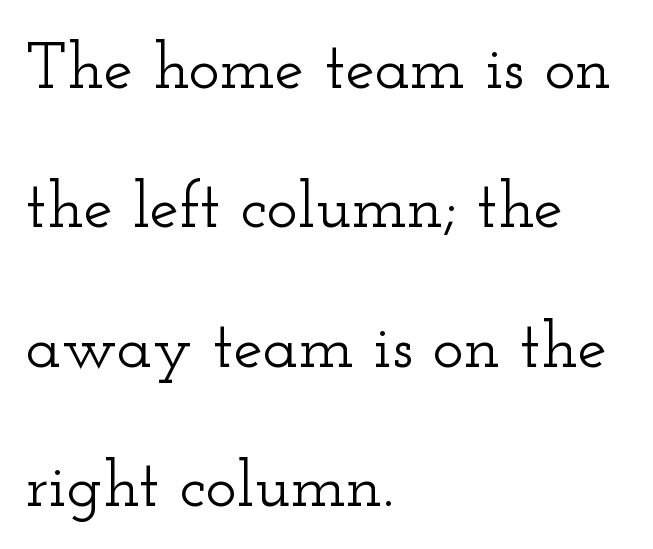
The image shows 66 px wide serif type, upright; set left-aligned, loose line spacing (2.11x), normal letter spacing, not underlined; low stroke contrast and a small x-height.
